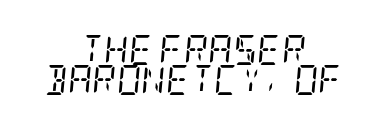
Q: Is the text bold? A: No.
Q: Is the text italic (slanted)? A: Yes, it leans right by about 5 degrees.
Q: Is the typeface a serif or a sans-serif typeface? A: Serif.
Q: Is the text underlined? A: No.
Q: How is the paragraph aligned? A: Centered.
Q: Is the spacing between letters normal or unusually wide? A: Normal.
Q: Is the spacing between lines tight, normal or loose? A: Tight.
Q: Width (condensed, normal, or wide)? A: Condensed.
Q: Stroke contrast? A: Low.
Q: x-height? A: Large.
